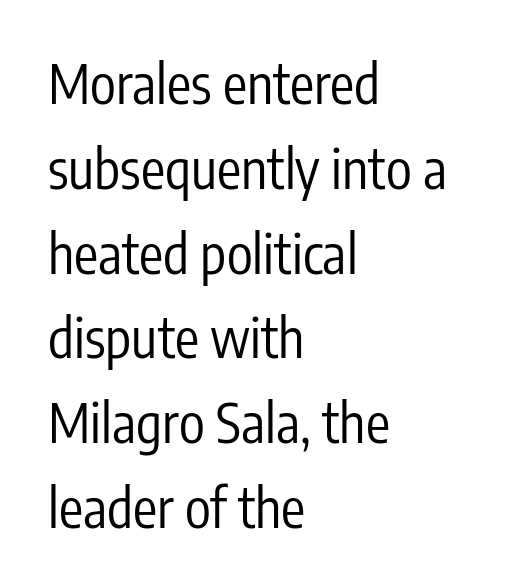
Line beginnings align vertically; line endings do not. Nothing sits at the stroke ends, so this counts as sans-serif. The font is comparable to plain body text, perhaps lighter. The specimen reads as upright at a glance. The words here are not underlined. These lines keep a tight, regular rhythm from letter to letter.
